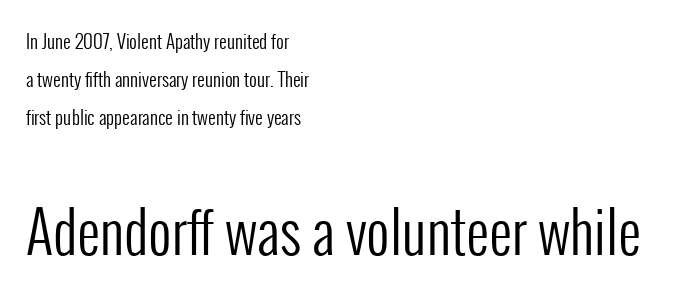
If you drew a ruler down the left edge, every line would touch it. The text was rendered using a sans face with plain stroke endings. Students, note that the glyphs here touch the page at normal intervals. Quick note: interline space is abundant. Stems here are at most as thick as an everyday book face.
